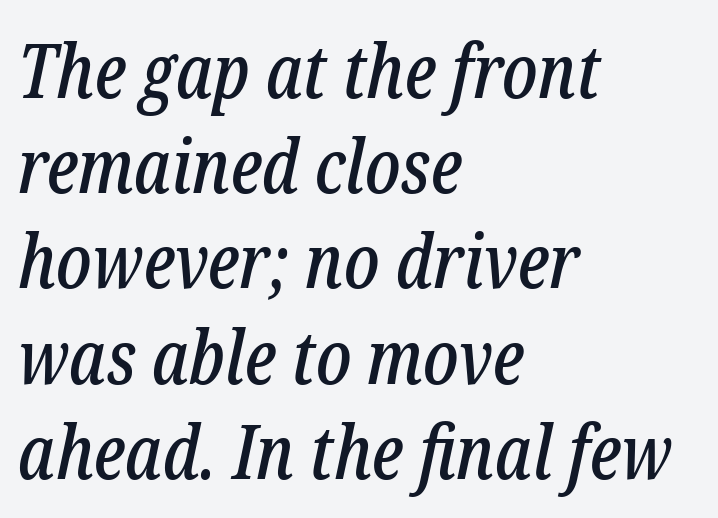
These lines were composed using italics. I'd call this a serif setting — the letters wear small feet. Short and long lines alike share a common starting point at left. The space directly below the letters is spotless. You could call the tracking neutral — neither tight nor loose.
